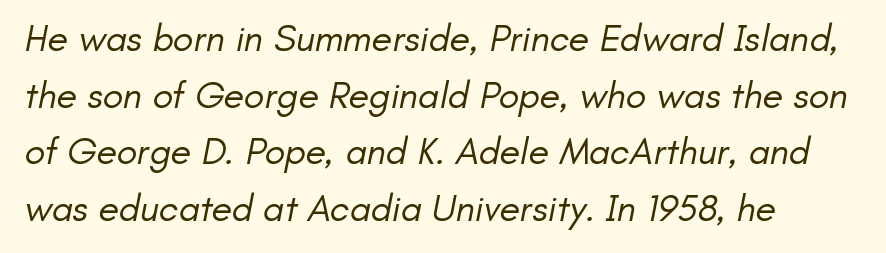
The image shows 38 px regular-weight sans-serif type; set left-aligned, normal line spacing (1.49x), normal letter spacing, not underlined; low stroke contrast and a small x-height.
